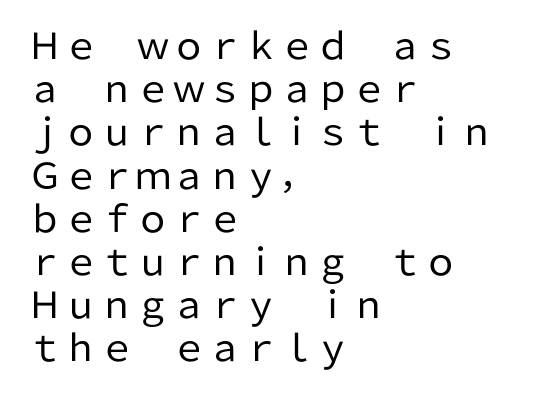
Q: Is the text bold? A: No.
Q: Is the text italic (slanted)? A: No, it is upright.
Q: Is the typeface a serif or a sans-serif typeface? A: Sans-serif.
Q: Is the text underlined? A: No.
Q: How is the paragraph aligned? A: Left-aligned.
Q: Is the spacing between letters normal or unusually wide? A: Normal.
Q: Width (condensed, normal, or wide)? A: Normal.
Q: Stroke contrast? A: Low.
Q: x-height? A: Medium.
Q: Monospaced? A: No.
